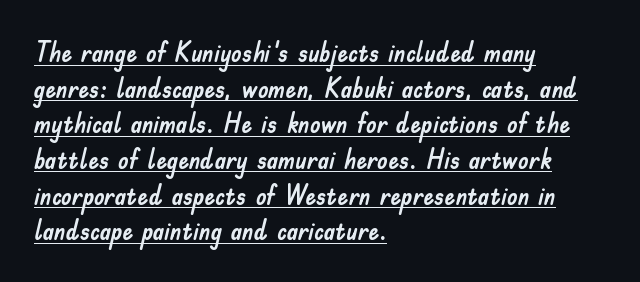
The image shows 27 px text type; set left-aligned, normal line spacing (1.32x), normal letter spacing, underlined.
